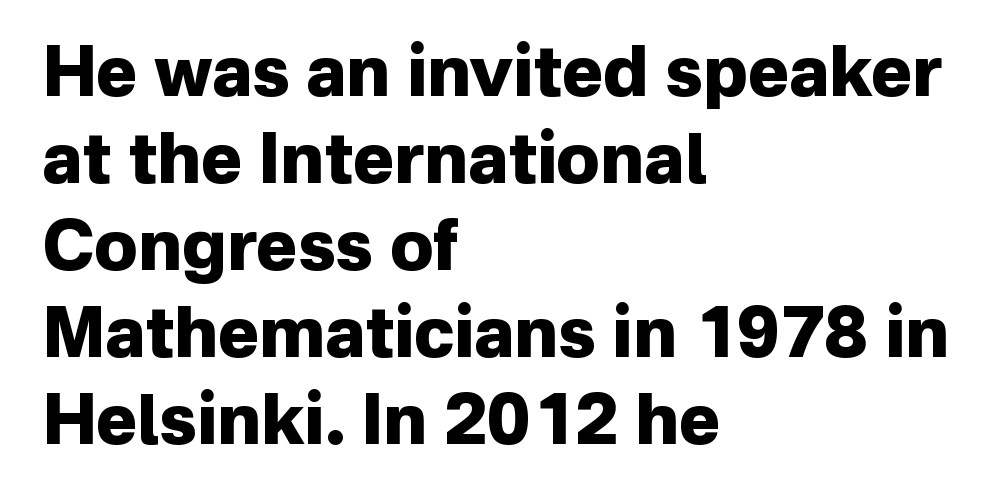
In terms of weight, the rendering is a true, heavy bold. What kind of face is this? One without serifs — a sans. Casual observation: everything's shoved over to the left. Characters follow at the spacing the type designer built in. Ordinary non-slanted type is in use. Beneath every word, the page is bare.
